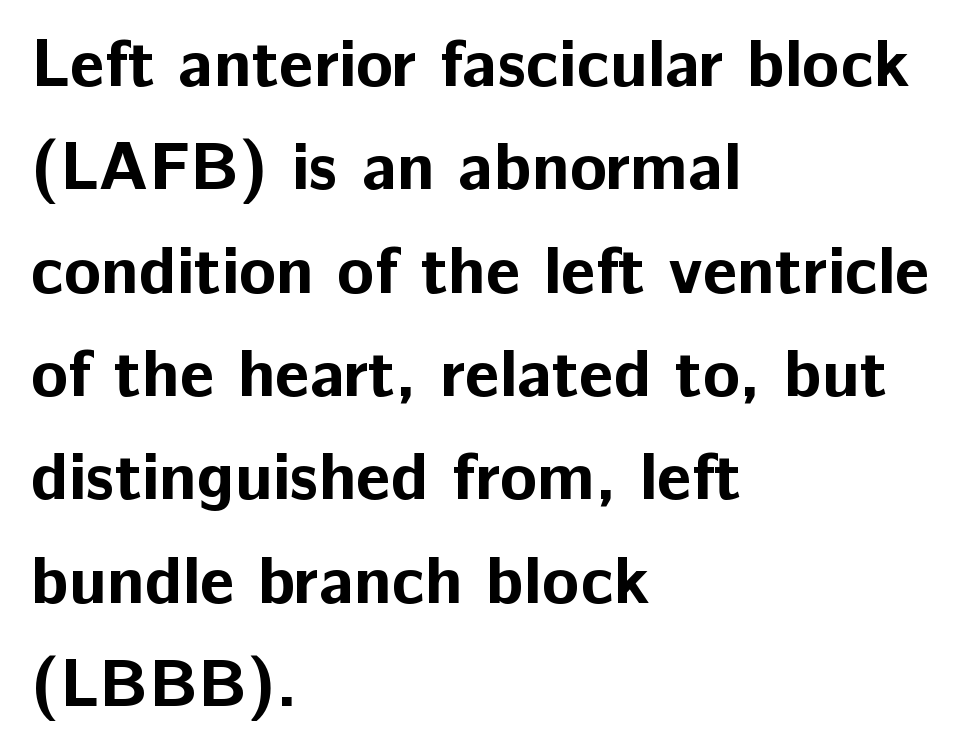
Q: Is the text bold? A: Yes.
Q: Is the text italic (slanted)? A: No, it is upright.
Q: Is the typeface a serif or a sans-serif typeface? A: Sans-serif.
Q: Is the text underlined? A: No.
Q: How is the paragraph aligned? A: Left-aligned.
Q: Is the spacing between letters normal or unusually wide? A: Normal.
Q: Is the spacing between lines tight, normal or loose? A: Normal.
Q: Width (condensed, normal, or wide)? A: Normal.
Q: Stroke contrast? A: Low.
Q: x-height? A: Medium.
Q: Monospaced? A: No.
